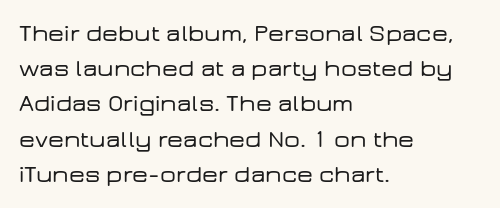
The image shows 25 px text type, upright; set left-aligned, normal line spacing (1.41x), normal letter spacing, not underlined.
